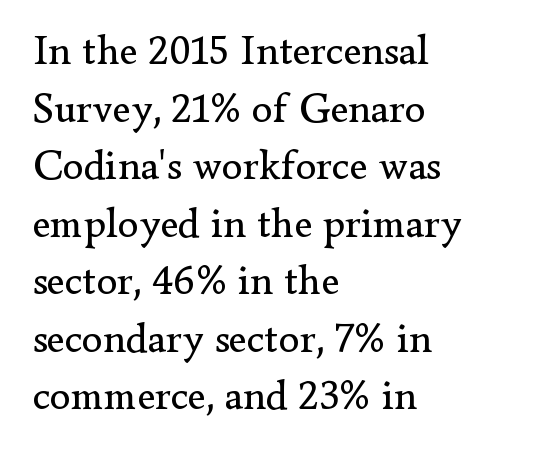
The image shows 42 px regular-weight serif type, upright; set left-aligned, normal line spacing (1.37x), normal letter spacing, not underlined; low stroke contrast and a small x-height.
